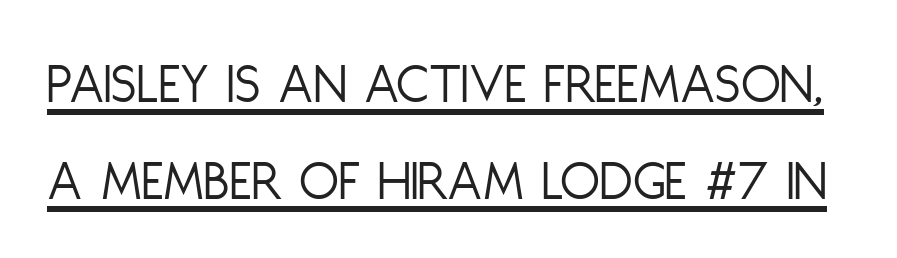
The image shows 58 px light, condensed sans-serif type, upright; set normal line spacing (1.67x), normal letter spacing, underlined; low stroke contrast and a large x-height.
